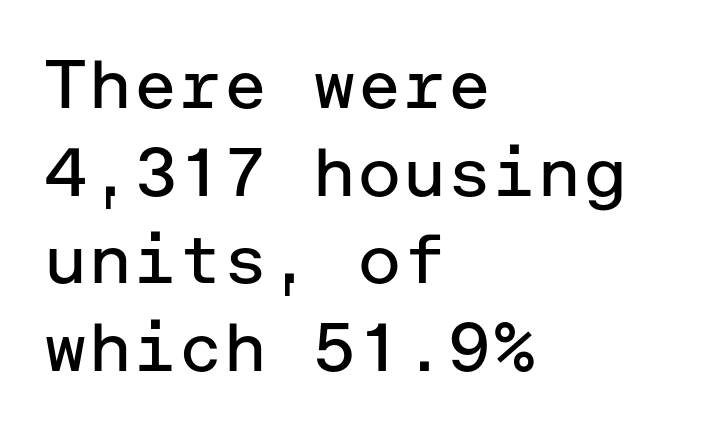
The image shows 68 px regular-weight sans-serif type, upright; set left-aligned, normal line spacing (1.29x), normal letter spacing, not underlined; low stroke contrast and a medium x-height.
